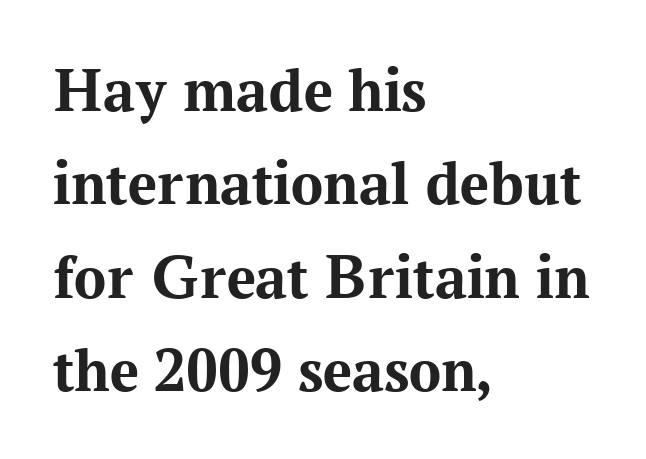
Q: Is the text bold? A: Yes.
Q: Is the text italic (slanted)? A: No, it is upright.
Q: Is the typeface a serif or a sans-serif typeface? A: Serif.
Q: Is the text underlined? A: No.
Q: How is the paragraph aligned? A: Left-aligned.
Q: Is the spacing between letters normal or unusually wide? A: Normal.
Q: Is the spacing between lines tight, normal or loose? A: Normal.
Q: Width (condensed, normal, or wide)? A: Normal.
Q: Stroke contrast? A: Medium.
Q: x-height? A: Medium.
Q: Monospaced? A: No.
